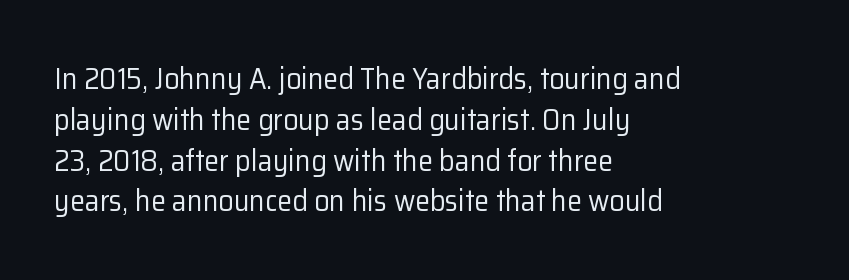
Q: Is the text bold? A: No.
Q: Is the text italic (slanted)? A: No, it is upright.
Q: Is the typeface a serif or a sans-serif typeface? A: Sans-serif.
Q: Is the text underlined? A: No.
Q: How is the paragraph aligned? A: Left-aligned.
Q: Is the spacing between letters normal or unusually wide? A: Normal.
Q: Is the spacing between lines tight, normal or loose? A: Normal.
Q: Width (condensed, normal, or wide)? A: Normal.
Q: Stroke contrast? A: Low.
Q: x-height? A: Medium.
Q: Monospaced? A: No.
